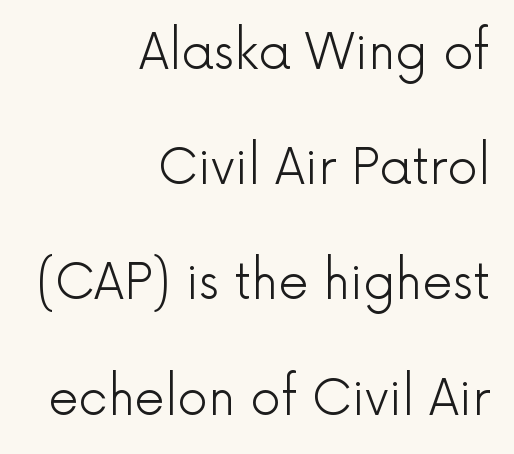
Q: Is the text bold? A: No.
Q: Is the text italic (slanted)? A: No, it is upright.
Q: Is the typeface a serif or a sans-serif typeface? A: Sans-serif.
Q: Is the text underlined? A: No.
Q: How is the paragraph aligned? A: Right-aligned.
Q: Is the spacing between letters normal or unusually wide? A: Normal.
Q: Is the spacing between lines tight, normal or loose? A: Loose.
Q: Width (condensed, normal, or wide)? A: Normal.
Q: x-height? A: Medium.
Q: Monospaced? A: No.
